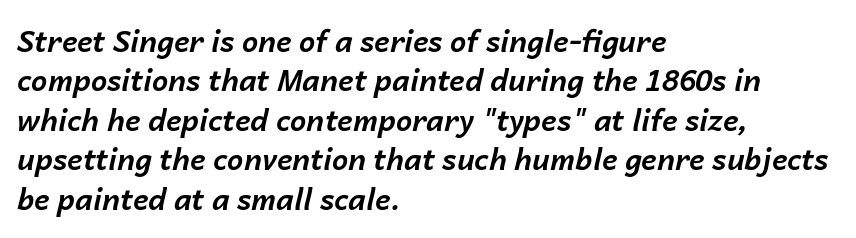
Q: Is the text bold? A: Yes.
Q: Is the text italic (slanted)? A: Yes, it leans right by about 14 degrees.
Q: Is the text underlined? A: No.
Q: How is the paragraph aligned? A: Left-aligned.
Q: Is the spacing between letters normal or unusually wide? A: Normal.
Q: Is the spacing between lines tight, normal or loose? A: Normal.
Q: Width (condensed, normal, or wide)? A: Normal.
Q: Stroke contrast? A: Low.
Q: x-height? A: Medium.
Q: Monospaced? A: No.
